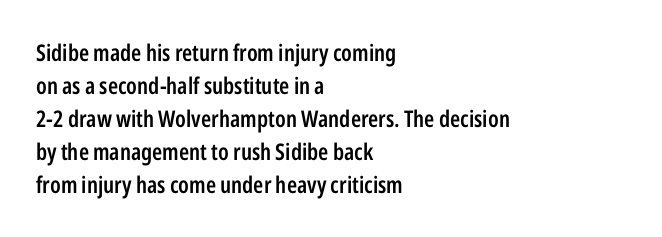
The image shows 23 px text type, upright; set left-aligned, normal line spacing (1.44x), normal letter spacing, not underlined.
